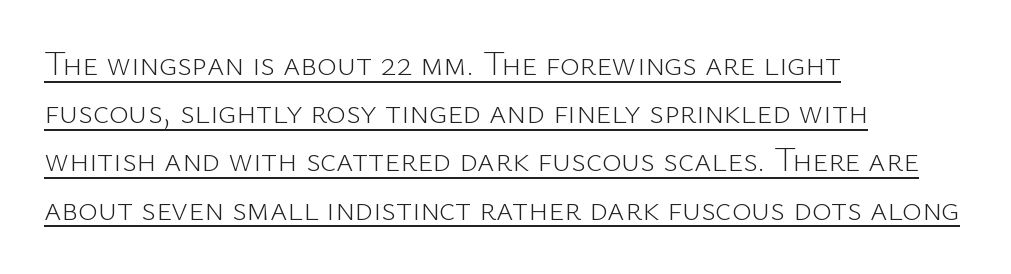
Q: Is the text bold? A: No.
Q: Is the text italic (slanted)? A: No, it is upright.
Q: Is the typeface a serif or a sans-serif typeface? A: Sans-serif.
Q: Is the text underlined? A: Yes.
Q: How is the paragraph aligned? A: Left-aligned.
Q: Is the spacing between letters normal or unusually wide? A: Normal.
Q: Is the spacing between lines tight, normal or loose? A: Normal.
Q: Width (condensed, normal, or wide)? A: Normal.
Q: Stroke contrast? A: Low.
Q: x-height? A: Medium.
Q: Monospaced? A: No.
